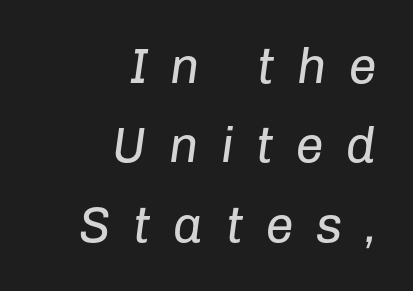
{"italic": "yes", "lean": "right", "slant_degrees": 8, "bold": "no", "weight": "regular", "width": "normal", "stroke_contrast": "low", "x_height": "medium", "monospaced": "no", "underline": "no", "align": "right", "line_spacing": "normal", "line_spacing_ratio": 1.59, "letter_spacing": "wide", "letter_spacing_em": 0.45, "glyph_px": 50}
